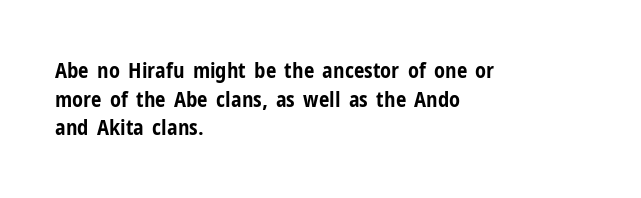
Notice how descenders clear the ascenders below comfortably — that's standard leading. Clear beneath every line of the passage. These lines are set flush left with a ragged right edge. The type sits square on the baseline with zero lean. Each word holds together tightly as a unit, with standard inter-letter gaps.
